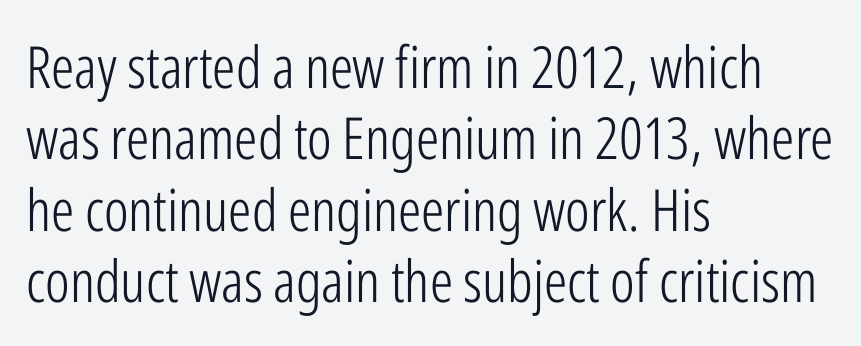
{"serif": "no", "italic": "no", "bold": "no", "weight": "light", "width": "condensed", "stroke_contrast": "low", "x_height": "medium", "monospaced": "no", "underline": "no", "align": "left", "line_spacing_ratio": 1.23, "letter_spacing": "normal", "letter_spacing_em": 0.0, "glyph_px": 58}
